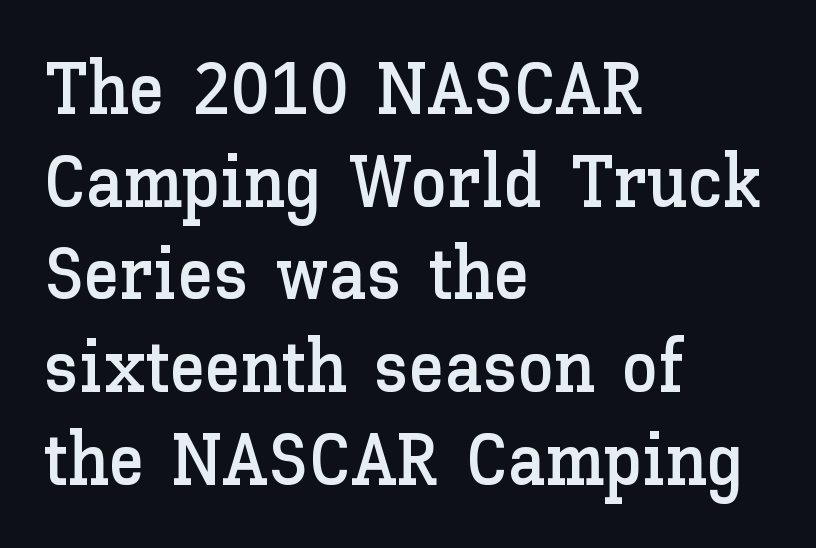
Q: Is the text italic (slanted)? A: No, it is upright.
Q: Is the text underlined? A: No.
Q: How is the paragraph aligned? A: Left-aligned.
Q: Is the spacing between letters normal or unusually wide? A: Normal.
Q: Is the spacing between lines tight, normal or loose? A: Normal.
Q: Width (condensed, normal, or wide)? A: Normal.
Q: Stroke contrast? A: Low.
Q: x-height? A: Medium.
Q: Monospaced? A: No.
